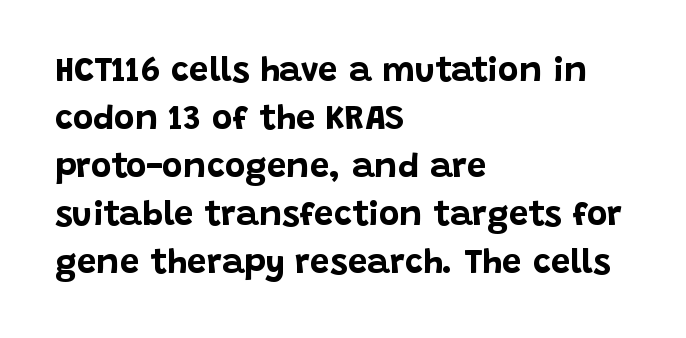
The image shows 35 px bold sans-serif type, upright; set left-aligned, normal line spacing (1.37x), normal letter spacing, not underlined; low stroke contrast and a large x-height.
